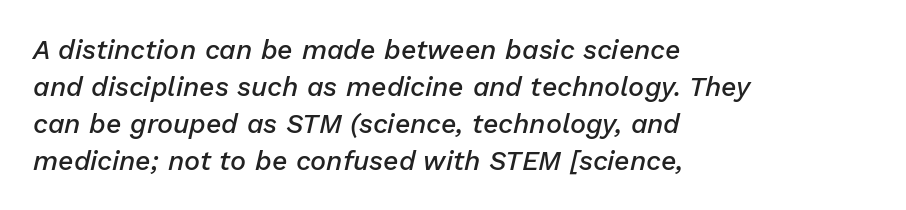
An italicized treatment has been applied to the whole sample. Moderately thickened strokes mark this as semibold type. The face used here is rendered with its standard letterfit. Vertical spacing — default. The baseline area is clear. Every row of glyphs begins at an identical x-position on the left.
